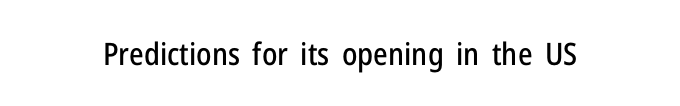
The image shows 31 px condensed sans-serif type, upright; set normal letter spacing, not underlined; low stroke contrast and a medium x-height.
